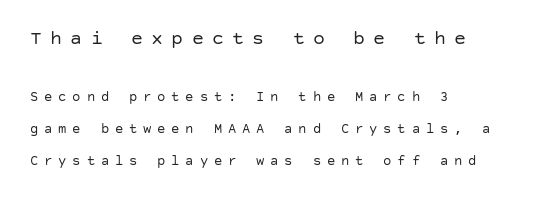
The image shows 20 px text type, upright; set left-aligned, loose line spacing (2.27x), unusually wide letter spacing (+0.41 em), not underlined; the first (top) block is 1.43x larger.
